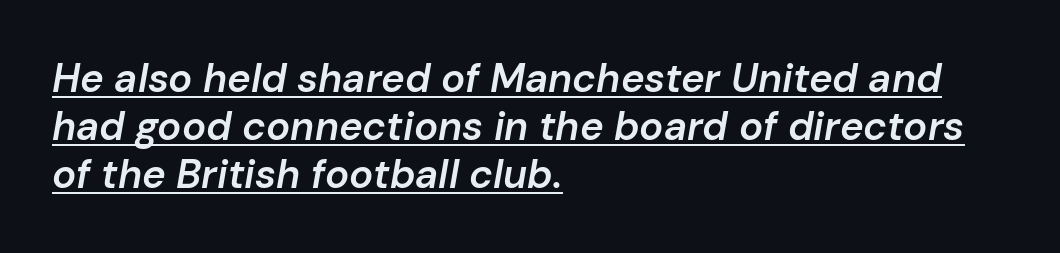
{"italic": "yes", "lean": "right", "slant_degrees": 10, "bold": "semi", "weight": "semibold", "width": "normal", "stroke_contrast": "low", "x_height": "medium", "monospaced": "no", "underline": "yes", "align": "left", "line_spacing_ratio": 1.2, "letter_spacing": "normal", "letter_spacing_em": 0.0, "glyph_px": 40}
